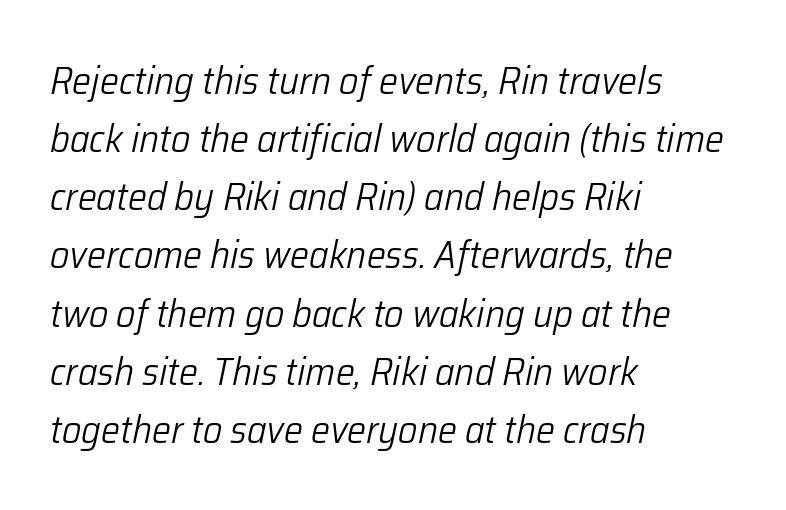
{"italic": "yes", "lean": "right", "slant_degrees": 12, "bold": "no", "weight": "light", "width": "normal", "stroke_contrast": "low", "x_height": "medium", "monospaced": "no", "underline": "no", "align": "left", "line_spacing": "normal", "line_spacing_ratio": 1.53, "letter_spacing": "normal", "letter_spacing_em": 0.0, "glyph_px": 38}
